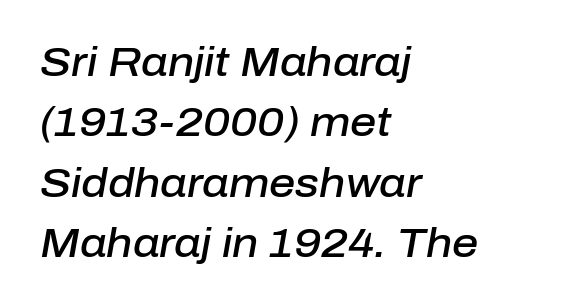
The designer left line spacing at the default. Is the letter spacing exaggerated? No — it looks like the ordinary default. Varying glyph widths throughout — classic text-font behaviour. The lines are quadded left. Notice the strokes are somewhat thickened but not fully heavy: this is a semibold.
